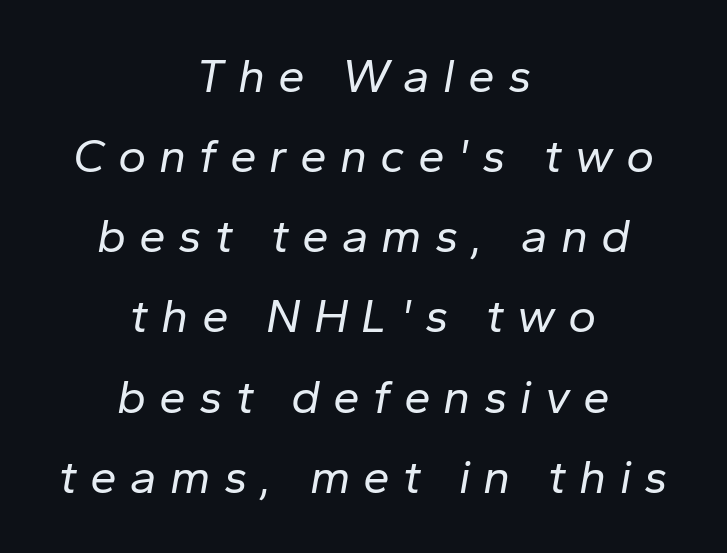
The image shows 48 px regular-weight type, italic (leaning right); set centered, normal line spacing (1.67x), unusually wide letter spacing (+0.27 em), not underlined; low stroke contrast and a medium x-height.
